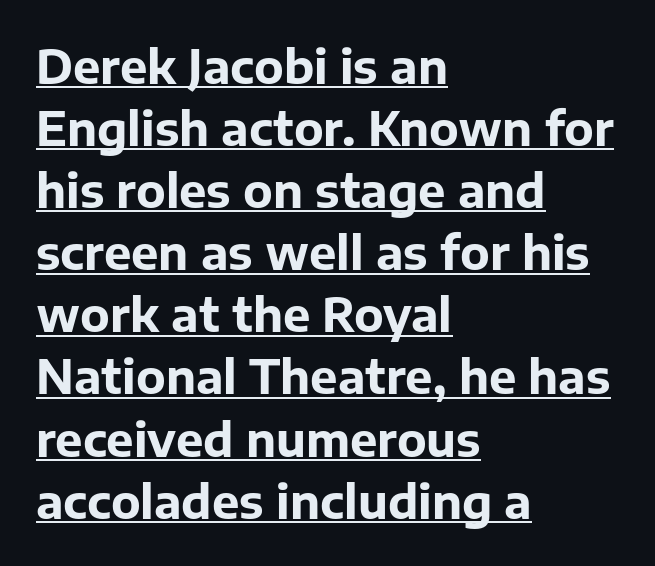
{"serif": "no", "italic": "no", "bold": "yes", "weight": "bold", "width": "normal", "stroke_contrast": "low", "x_height": "medium", "monospaced": "no", "underline": "yes", "align": "left", "line_spacing": "normal", "line_spacing_ratio": 1.35, "letter_spacing": "normal", "letter_spacing_em": 0.0, "glyph_px": 46}
